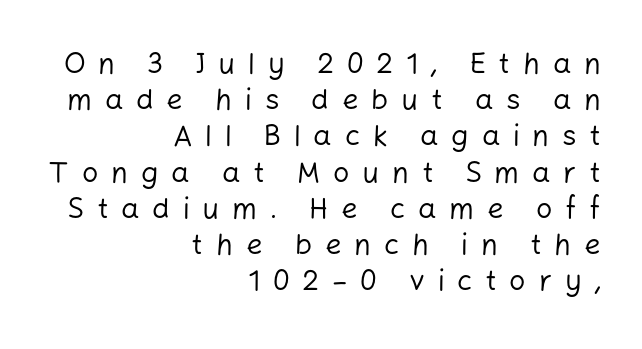
Q: Is the text bold? A: No.
Q: Is the text italic (slanted)? A: No, it is upright.
Q: Is the typeface a serif or a sans-serif typeface? A: Sans-serif.
Q: Is the text underlined? A: No.
Q: How is the paragraph aligned? A: Right-aligned.
Q: Is the spacing between letters normal or unusually wide? A: Unusually wide.
Q: Is the spacing between lines tight, normal or loose? A: Normal.
Q: Width (condensed, normal, or wide)? A: Normal.
Q: Stroke contrast? A: Low.
Q: x-height? A: Medium.
Q: Monospaced? A: No.
